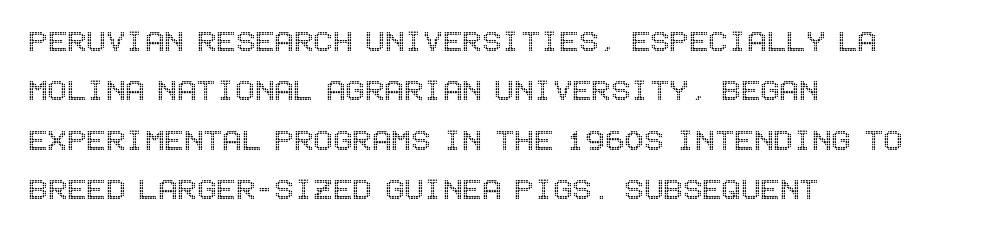
{"italic": "no", "width": "condensed", "x_height": "large", "underline": "no", "align": "left", "line_spacing": "normal", "line_spacing_ratio": 1.37, "letter_spacing": "normal", "letter_spacing_em": 0.0, "glyph_px": 36}
